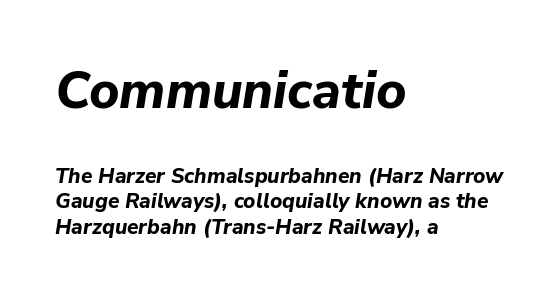
{"italic": "yes", "lean": "right", "slant_degrees": 9, "bold": "yes", "weight": "bold", "width": "normal", "stroke_contrast": "low", "x_height": "medium", "monospaced": "no", "underline": "no", "align": "left", "line_spacing_ratio": 1.23, "letter_spacing": "normal", "letter_spacing_em": 0.0, "larger_block": "first", "size_ratio": 2.48, "glyph_px": 52}
